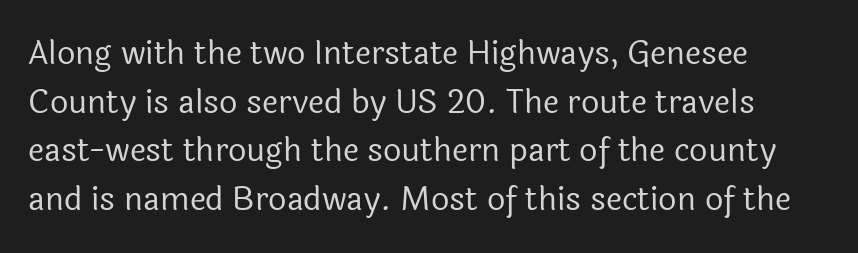
A normal amount of white space separates one row of letters from the next. The typeface has the unassuming heft of standard copy or less. The axis of the letterforms is exactly vertical. The passage shown is typeset with a sans-serif family.
